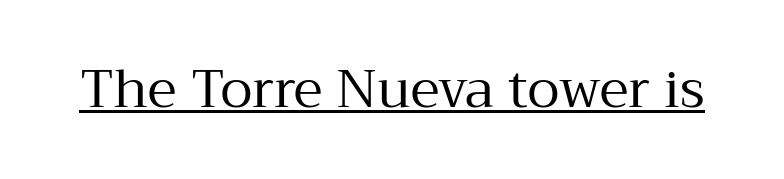
Each stroke keeps to a modest, everyday thickness or less. The typesetter has applied underlining to the passage shown. These lines were composed using upright roman letters. Unlike a clean sans, this face finishes its strokes with serifs.
